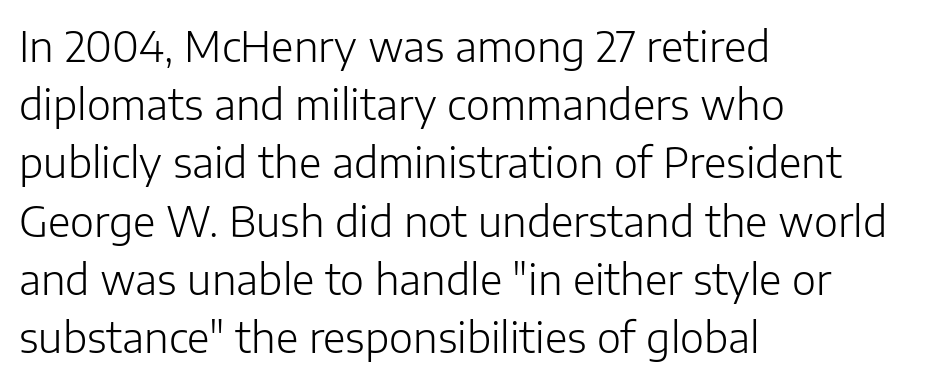
The image shows 41 px light sans-serif type, upright; set left-aligned, normal line spacing (1.42x), normal letter spacing, not underlined; low stroke contrast and a medium x-height.
